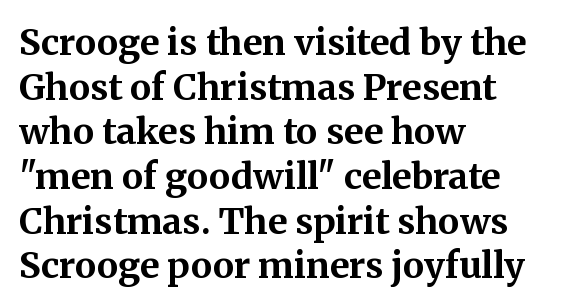
Q: Is the text bold? A: Yes.
Q: Is the text italic (slanted)? A: No, it is upright.
Q: Is the typeface a serif or a sans-serif typeface? A: Serif.
Q: Is the text underlined? A: No.
Q: How is the paragraph aligned? A: Left-aligned.
Q: Is the spacing between letters normal or unusually wide? A: Normal.
Q: Width (condensed, normal, or wide)? A: Normal.
Q: Stroke contrast? A: Medium.
Q: x-height? A: Medium.
Q: Monospaced? A: No.
